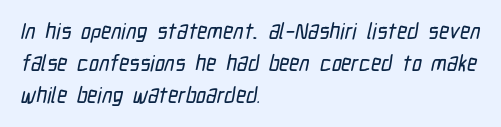
The image shows 22 px text type; set left-aligned, normal line spacing (1.45x), normal letter spacing, not underlined.
